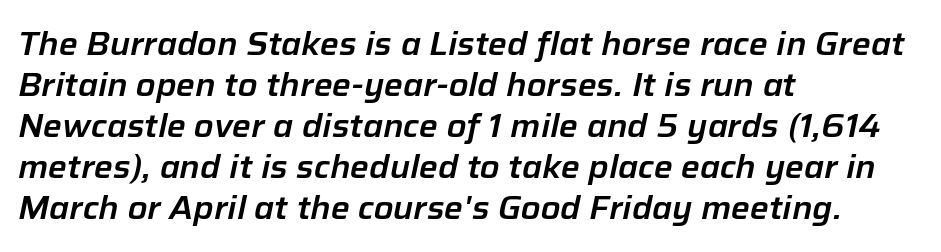
Q: Is the text italic (slanted)? A: Yes, it leans right by about 12 degrees.
Q: Is the text underlined? A: No.
Q: How is the paragraph aligned? A: Left-aligned.
Q: Is the spacing between letters normal or unusually wide? A: Normal.
Q: Is the spacing between lines tight, normal or loose? A: Normal.
Q: Width (condensed, normal, or wide)? A: Normal.
Q: Stroke contrast? A: Low.
Q: x-height? A: Medium.
Q: Monospaced? A: No.
